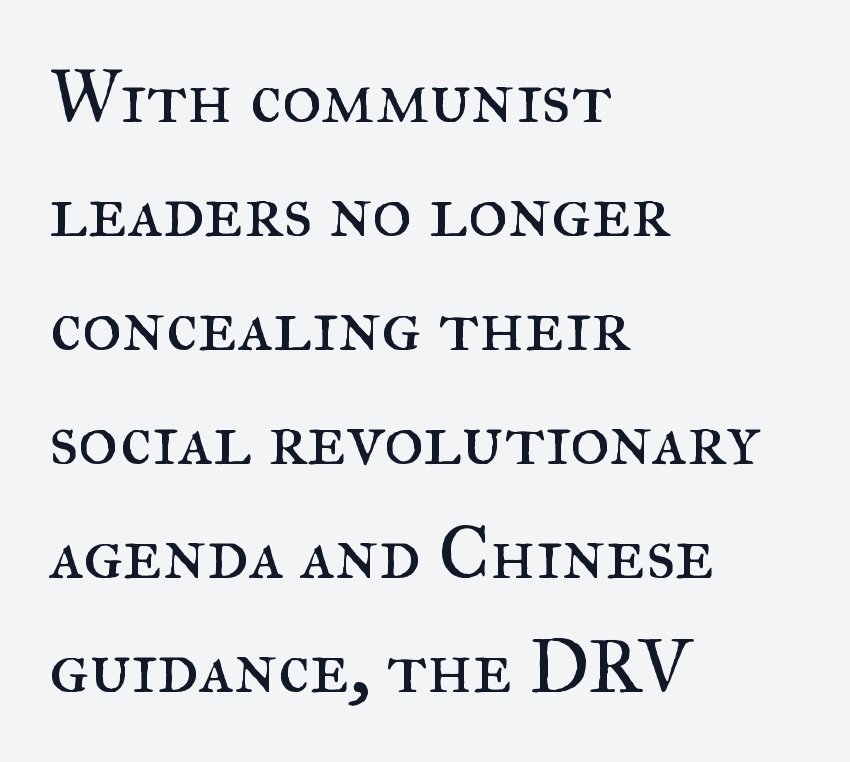
The image shows 76 px regular-weight serif type, upright; set left-aligned, normal line spacing (1.5x), normal letter spacing, not underlined; medium stroke contrast and a small x-height.
